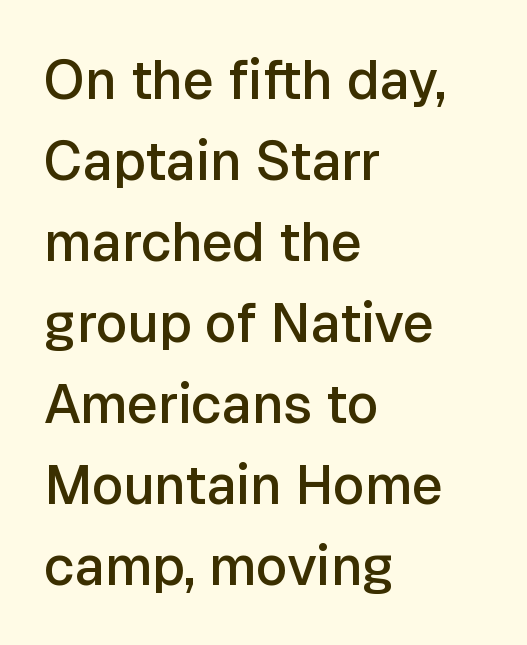
{"serif": "no", "italic": "no", "bold": "semi", "weight": "semibold", "width": "normal", "stroke_contrast": "low", "x_height": "medium", "monospaced": "no", "underline": "no", "align": "left", "line_spacing": "normal", "line_spacing_ratio": 1.5, "letter_spacing": "normal", "letter_spacing_em": 0.0, "glyph_px": 54}
